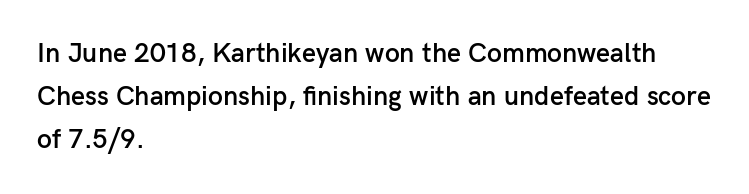
{"italic": "no", "bold": "semi", "underline": "no", "align": "left", "line_spacing": "normal", "line_spacing_ratio": 1.59, "letter_spacing": "normal", "letter_spacing_em": 0.0, "glyph_px": 27}
